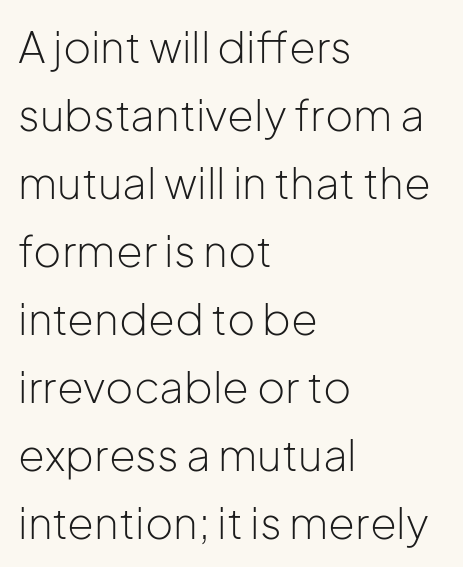
Evenly set lines give the paragraph a standard silhouette. Stroke thickness stays within the range of a standard reading face or lighter. Letters rest on an invisible, unmarked baseline. Unlike a traditional serif, this face leaves its strokes unadorned.
